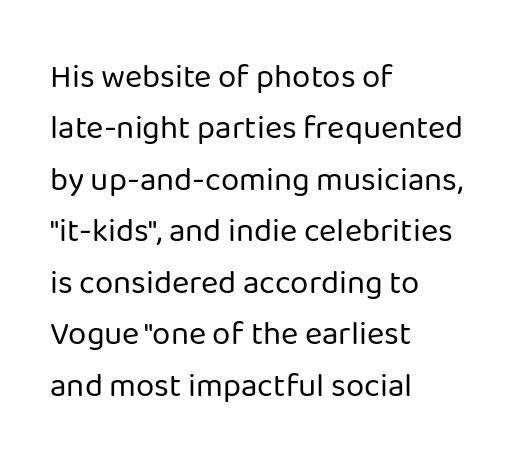
{"serif": "no", "italic": "no", "bold": "no", "weight": "regular", "width": "normal", "stroke_contrast": "low", "x_height": "medium", "monospaced": "no", "underline": "no", "align": "left", "line_spacing": "normal", "line_spacing_ratio": 1.56, "letter_spacing": "normal", "letter_spacing_em": 0.0, "glyph_px": 33}
